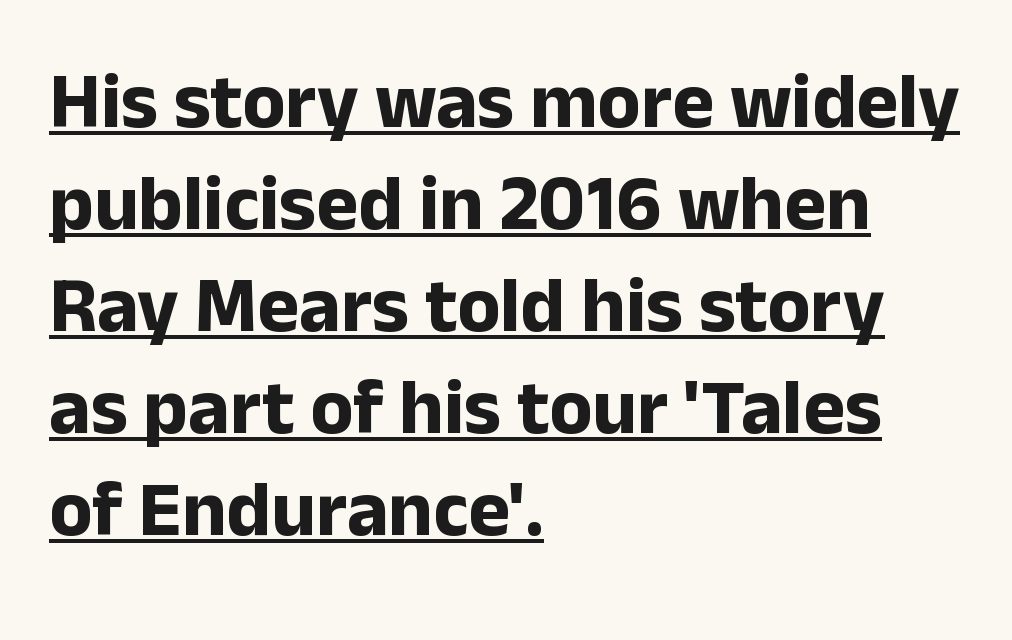
The glyphs are accompanied by a horizontal stroke just below them. Each letter keeps its own natural width here, so spacing adapts to shape. A typesetter would mark this as roman, not italic. Spacing between characters is what you'd get straight out of the box.
